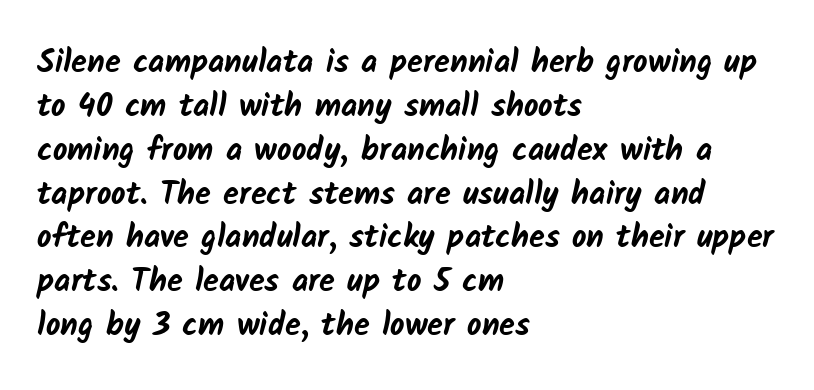
Q: Is the text bold? A: Yes.
Q: Is the typeface a serif or a sans-serif typeface? A: Sans-serif.
Q: Is the text underlined? A: No.
Q: How is the paragraph aligned? A: Left-aligned.
Q: Is the spacing between letters normal or unusually wide? A: Normal.
Q: Is the spacing between lines tight, normal or loose? A: Normal.
Q: Width (condensed, normal, or wide)? A: Normal.
Q: Stroke contrast? A: Low.
Q: x-height? A: Medium.
Q: Monospaced? A: No.
